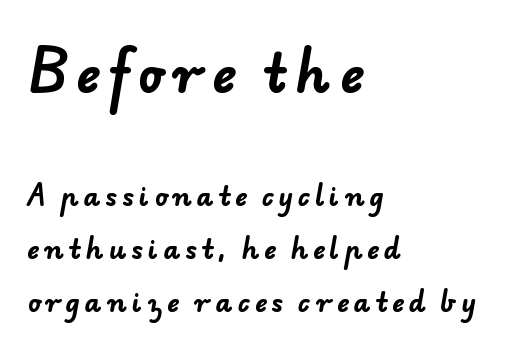
Q: Is the text bold? A: Yes.
Q: Is the typeface a serif or a sans-serif typeface? A: Sans-serif.
Q: Is the text underlined? A: No.
Q: How is the paragraph aligned? A: Left-aligned.
Q: Is the spacing between lines tight, normal or loose? A: Loose.
Q: Which block of text is set in a larger size, the first (top) or the second (bottom)? A: The first (top) one.
Q: Width (condensed, normal, or wide)? A: Normal.
Q: Stroke contrast? A: Low.
Q: x-height? A: Small.
Q: Monospaced? A: No.
